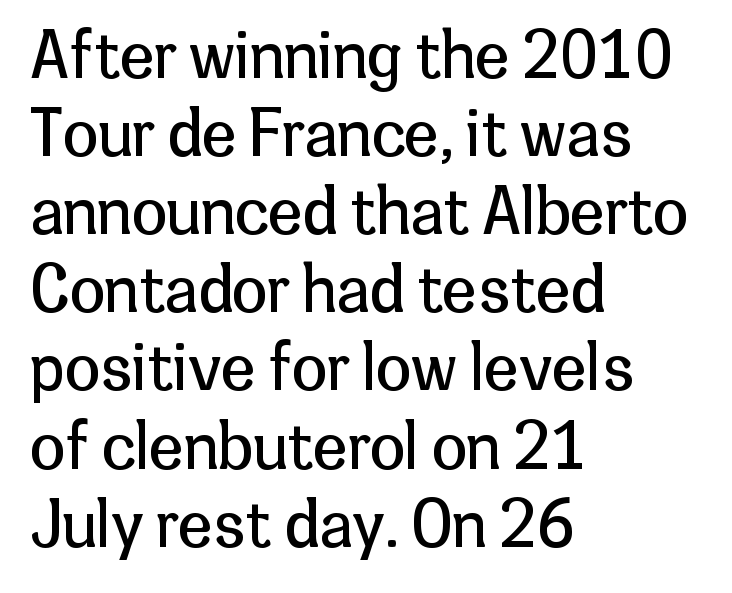
{"serif": "no", "italic": "no", "bold": "no", "weight": "regular", "width": "normal", "stroke_contrast": "low", "x_height": "medium", "monospaced": "no", "underline": "no", "align": "left", "line_spacing_ratio": 1.24, "letter_spacing": "normal", "letter_spacing_em": 0.0, "glyph_px": 63}
